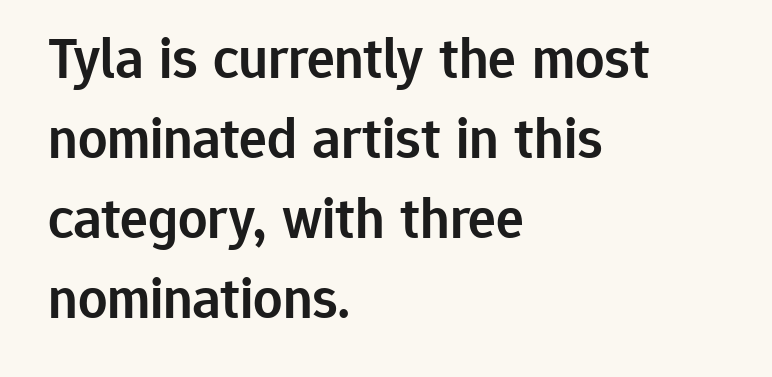
The image shows 58 px semibold sans-serif type, upright; set left-aligned, normal line spacing (1.38x), normal letter spacing, not underlined; low stroke contrast and a medium x-height.
